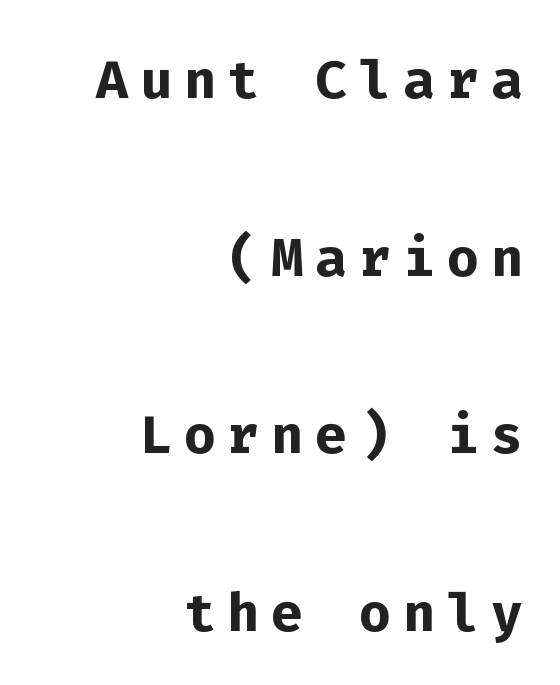
{"serif": "no", "italic": "no", "bold": "yes", "weight": "semibold", "width": "normal", "stroke_contrast": "low", "x_height": "medium", "monospaced": "yes", "underline": "no", "align": "right", "line_spacing": "loose", "line_spacing_ratio": 2.37, "glyph_px": 75}
